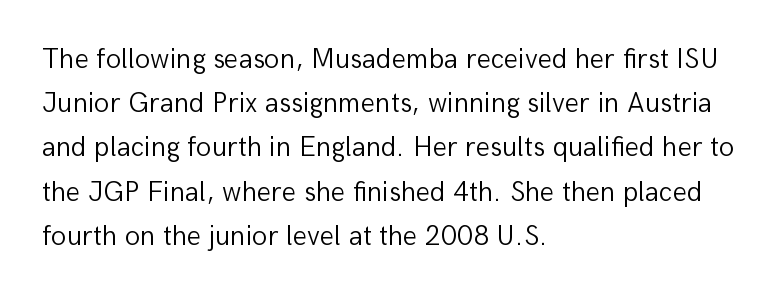
Q: Is the text bold? A: No.
Q: Is the text italic (slanted)? A: No, it is upright.
Q: Is the typeface a serif or a sans-serif typeface? A: Sans-serif.
Q: Is the text underlined? A: No.
Q: How is the paragraph aligned? A: Left-aligned.
Q: Is the spacing between letters normal or unusually wide? A: Normal.
Q: Is the spacing between lines tight, normal or loose? A: Normal.
Q: Width (condensed, normal, or wide)? A: Normal.
Q: Stroke contrast? A: Low.
Q: x-height? A: Medium.
Q: Monospaced? A: No.
